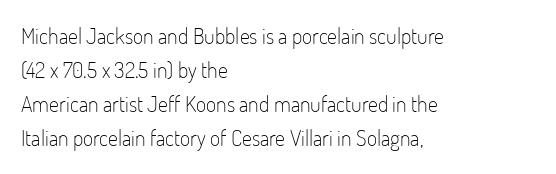
The image shows 22 px text type, upright; set left-aligned, normal line spacing (1.55x), normal letter spacing, not underlined.
